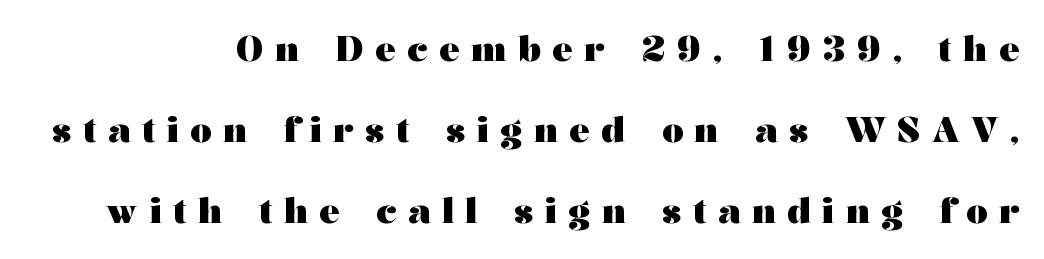
Plenty of ink on the page — the face is bold. The passage shown stacks its lines with a broad gap. Tracking value appears strongly positive — letters spread wide. In terms of letterform style, serifs are clearly present. Proportional: the letters do not fall into vertical columns.
